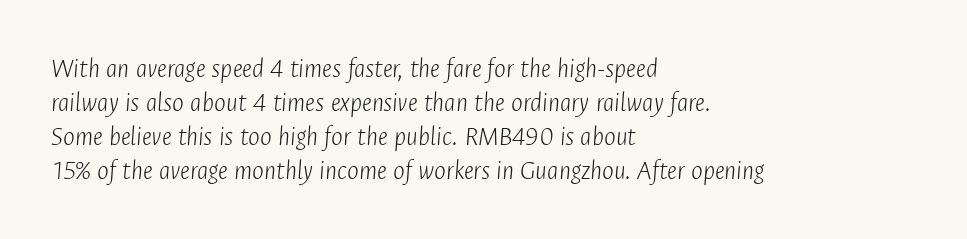
{"italic": "yes", "lean": "right", "slant_degrees": 4, "bold": "no", "weight": "light", "width": "condensed", "stroke_contrast": "low", "x_height": "medium", "monospaced": "no", "underline": "no", "align": "left", "line_spacing_ratio": 1.21, "letter_spacing": "normal", "letter_spacing_em": 0.0, "glyph_px": 28}
